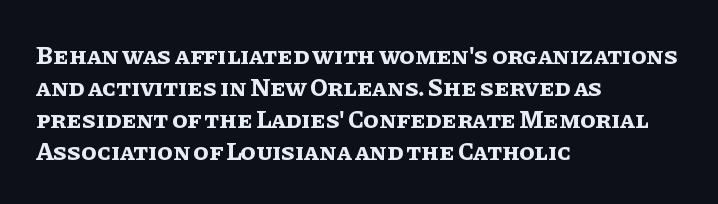
Q: Is the text bold? A: Yes.
Q: Is the text italic (slanted)? A: No, it is upright.
Q: Is the text underlined? A: No.
Q: How is the paragraph aligned? A: Left-aligned.
Q: Is the spacing between letters normal or unusually wide? A: Normal.
Q: Is the spacing between lines tight, normal or loose? A: Normal.
